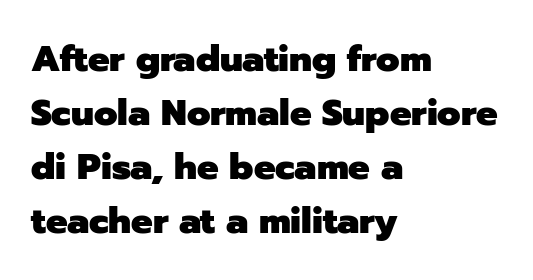
{"serif": "no", "italic": "no", "bold": "yes", "weight": "heavy", "width": "normal", "stroke_contrast": "low", "x_height": "medium", "monospaced": "no", "underline": "no", "align": "left", "line_spacing": "normal", "line_spacing_ratio": 1.5, "letter_spacing": "normal", "letter_spacing_em": 0.0, "glyph_px": 36}
